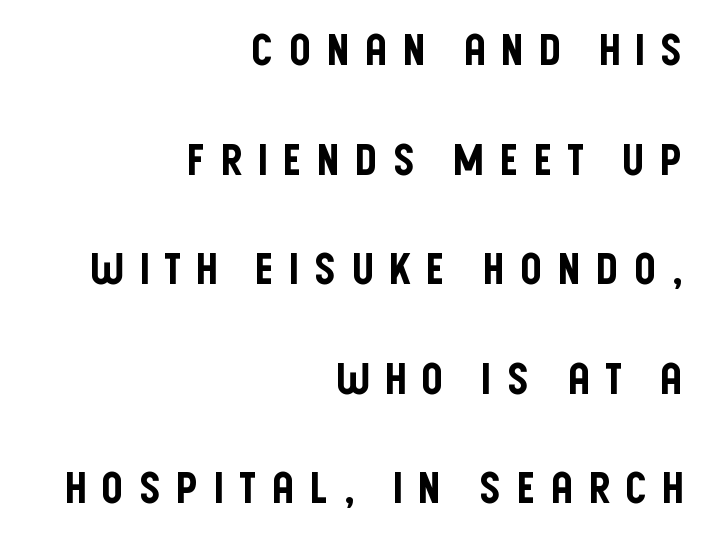
Leading: increased. Is this a sans? Yes — the strokes have no serifs. The rendering inserts visible extra space after every character. Decoration check: the copy has no underline. Note the varied advance widths — an 'i' is clearly narrower than an 'm'.
